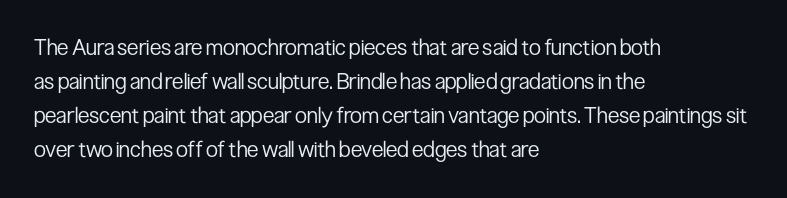
Caption: multi-line text, flush left, ragged right. Rendered with straight, roman letterforms. Beneath every word, the page is bare. Weight: not bold — regular or lighter. Nobody touched the tracking dial on this one. Vertically, the passage feels balanced, rows spaced as you'd expect.
